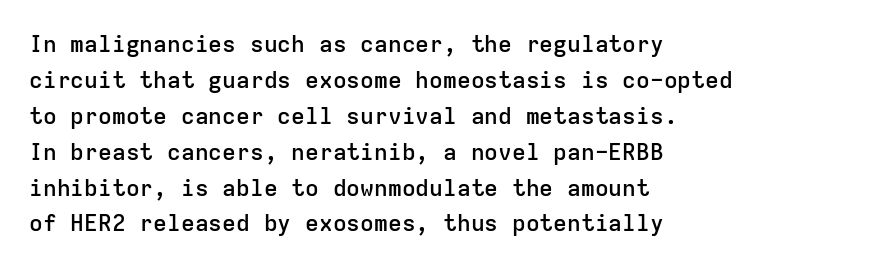
{"italic": "no", "bold": "semi", "underline": "no", "align": "left", "line_spacing": "normal", "line_spacing_ratio": 1.56, "letter_spacing": "normal", "letter_spacing_em": 0.0, "glyph_px": 23}
